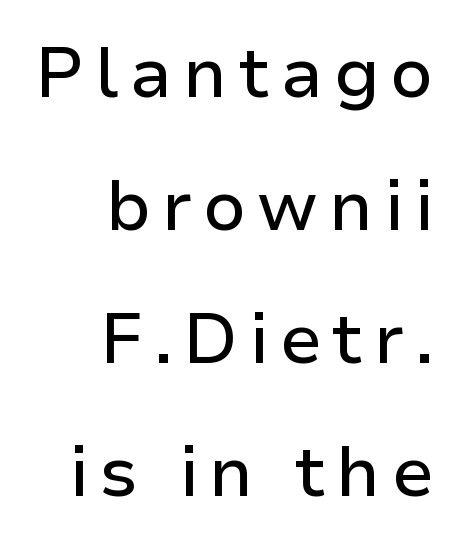
Q: Is the text italic (slanted)? A: No, it is upright.
Q: Is the typeface a serif or a sans-serif typeface? A: Sans-serif.
Q: Is the text underlined? A: No.
Q: How is the paragraph aligned? A: Right-aligned.
Q: Is the spacing between lines tight, normal or loose? A: Loose.
Q: Width (condensed, normal, or wide)? A: Normal.
Q: Stroke contrast? A: Low.
Q: x-height? A: Medium.
Q: Monospaced? A: No.
